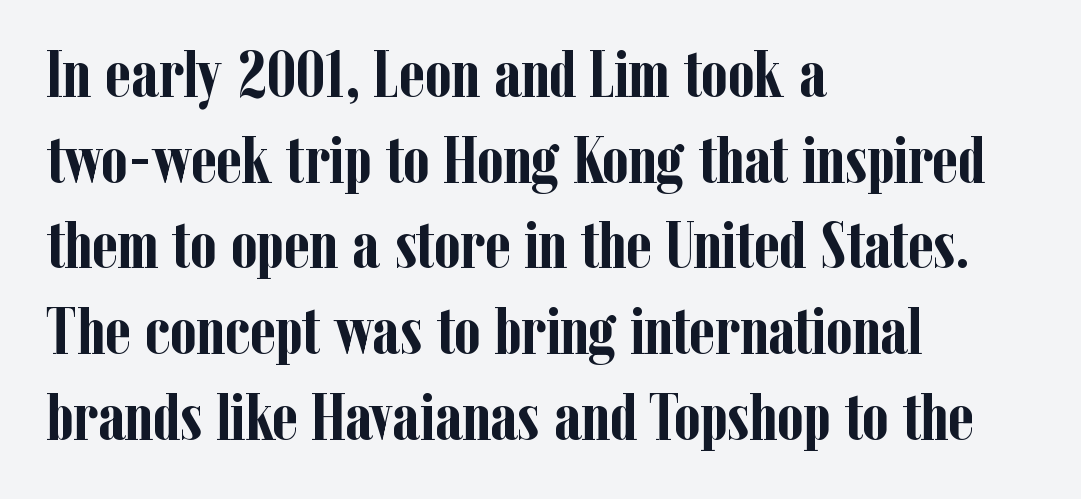
Q: Is the text bold? A: Yes.
Q: Is the text italic (slanted)? A: No, it is upright.
Q: Is the typeface a serif or a sans-serif typeface? A: Serif.
Q: Is the text underlined? A: No.
Q: How is the paragraph aligned? A: Left-aligned.
Q: Is the spacing between letters normal or unusually wide? A: Normal.
Q: Is the spacing between lines tight, normal or loose? A: Normal.
Q: Width (condensed, normal, or wide)? A: Condensed.
Q: Stroke contrast? A: Low.
Q: x-height? A: Medium.
Q: Monospaced? A: No.
